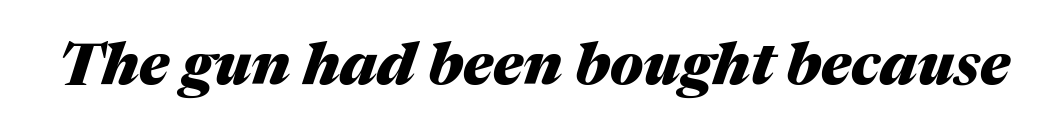
The words here are not underlined. Its strokes are broad and dark, the hallmark of bold type. Looks like regular typesetting: each glyph gets only the width it needs. If you drew a line through each stem, it would be angled.
